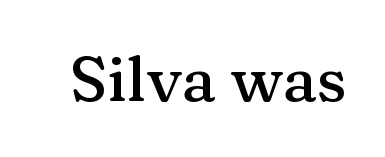
Descender tails drop into unmarked territory. In terms of letterform style, serifs are clearly present. You could not count columns in this text — the font is proportionally spaced. Every character sits straight up, as roman type does.
